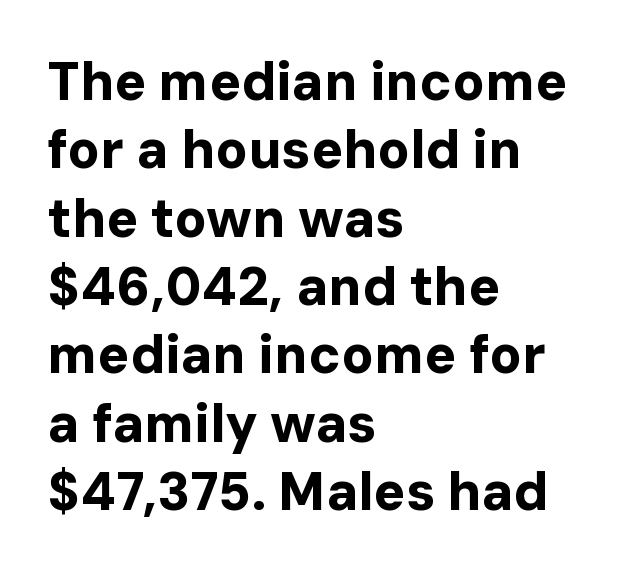
Q: Is the text bold? A: Yes.
Q: Is the text italic (slanted)? A: No, it is upright.
Q: Is the typeface a serif or a sans-serif typeface? A: Sans-serif.
Q: Is the text underlined? A: No.
Q: How is the paragraph aligned? A: Left-aligned.
Q: Is the spacing between letters normal or unusually wide? A: Normal.
Q: Is the spacing between lines tight, normal or loose? A: Normal.
Q: Width (condensed, normal, or wide)? A: Normal.
Q: Stroke contrast? A: Low.
Q: x-height? A: Medium.
Q: Monospaced? A: No.
